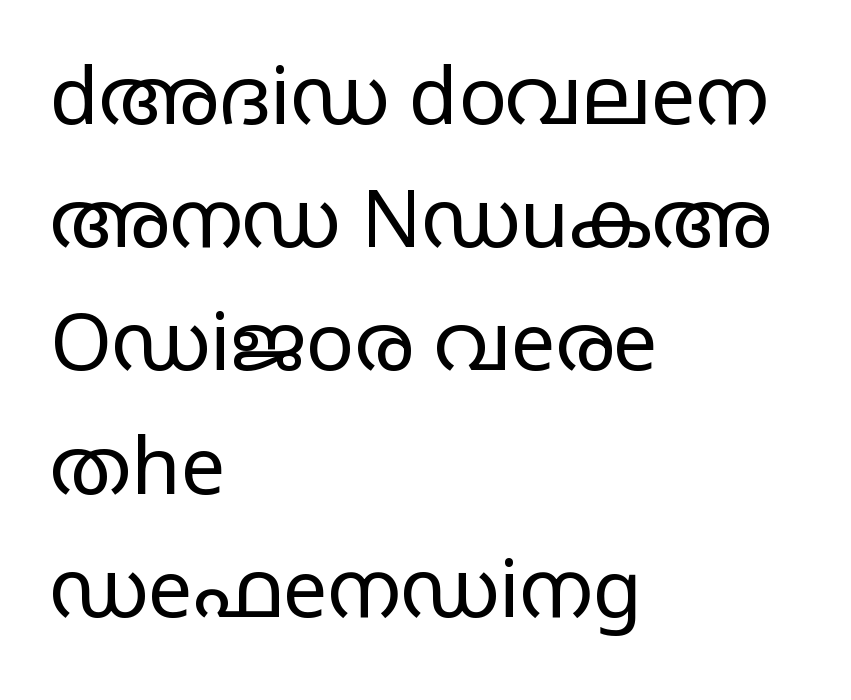
The face used here is proportionally spaced, like ordinary book or web type. The paragraph has a hard left edge and a soft right edge. The zone under the glyphs is completely vacant. Examine the stroke ends and you'll find no serifs.
